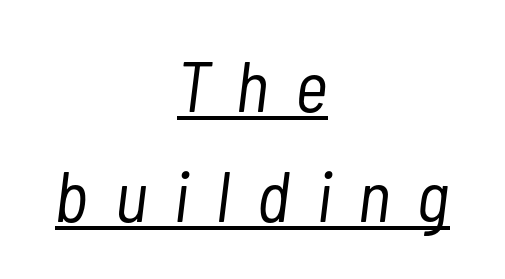
{"italic": "yes", "lean": "right", "slant_degrees": 7, "bold": "no", "weight": "light", "width": "condensed", "stroke_contrast": "low", "x_height": "medium", "monospaced": "no", "underline": "yes", "align": "center", "line_spacing": "normal", "line_spacing_ratio": 1.55, "letter_spacing": "wide", "letter_spacing_em": 0.38, "glyph_px": 71}
